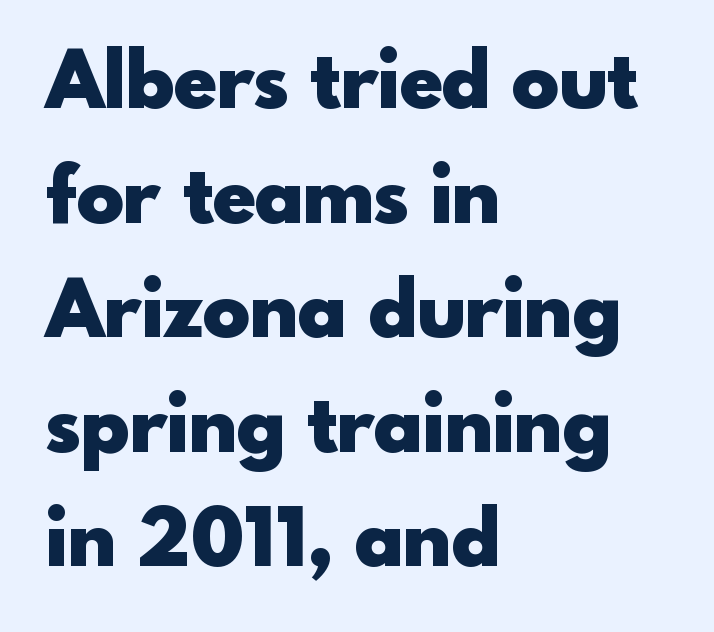
{"serif": "no", "italic": "no", "bold": "yes", "weight": "heavy", "width": "normal", "x_height": "small", "monospaced": "no", "underline": "no", "align": "left", "line_spacing": "normal", "line_spacing_ratio": 1.45, "letter_spacing": "normal", "letter_spacing_em": 0.0, "glyph_px": 79}
